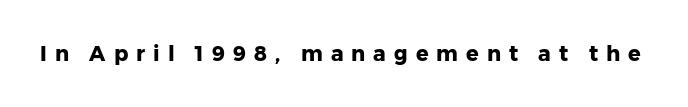
Q: Is the text bold? A: Yes.
Q: Is the text italic (slanted)? A: No, it is upright.
Q: Is the text underlined? A: No.
Q: Is the spacing between letters normal or unusually wide? A: Unusually wide.
